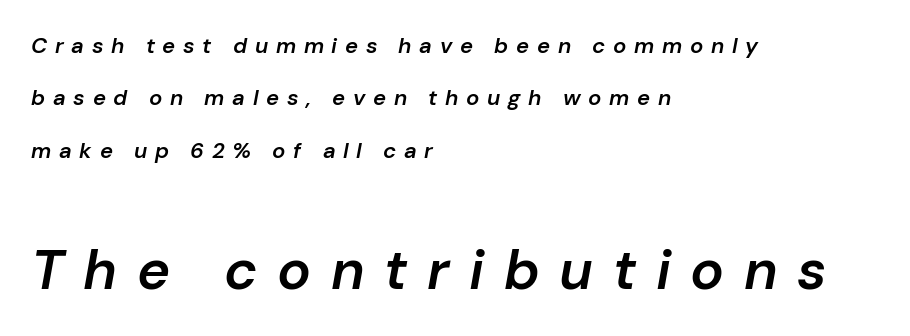
{"italic": "yes", "lean": "right", "slant_degrees": 10, "bold": "semi", "weight": "semibold", "width": "normal", "stroke_contrast": "low", "x_height": "medium", "monospaced": "no", "underline": "no", "align": "left", "line_spacing": "loose", "line_spacing_ratio": 2.38, "letter_spacing": "wide", "letter_spacing_em": 0.35, "larger_block": "second", "size_ratio": 2.55, "glyph_px": 56}
